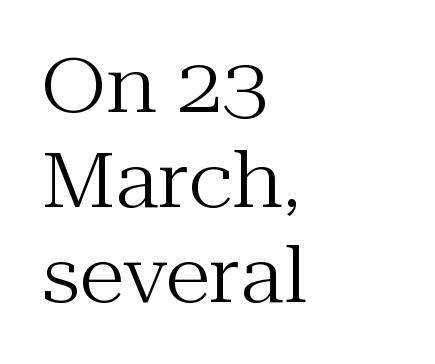
Leading: standard. Posture: upright roman. Vertical stems look standard width or narrower in stroke. The specimen omits any rule beneath the text block's lines. The rendering keeps characters at their native spacing. These lines are rendered in a variable-pitch font.
